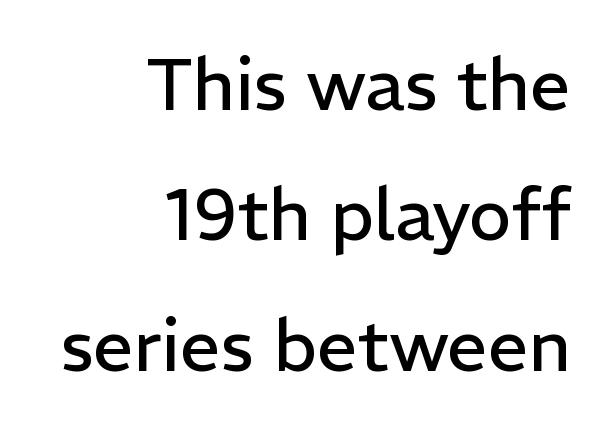
Q: Is the text bold? A: No.
Q: Is the text italic (slanted)? A: No, it is upright.
Q: Is the typeface a serif or a sans-serif typeface? A: Sans-serif.
Q: Is the text underlined? A: No.
Q: How is the paragraph aligned? A: Right-aligned.
Q: Is the spacing between letters normal or unusually wide? A: Normal.
Q: Width (condensed, normal, or wide)? A: Normal.
Q: Stroke contrast? A: Low.
Q: x-height? A: Medium.
Q: Monospaced? A: No.
